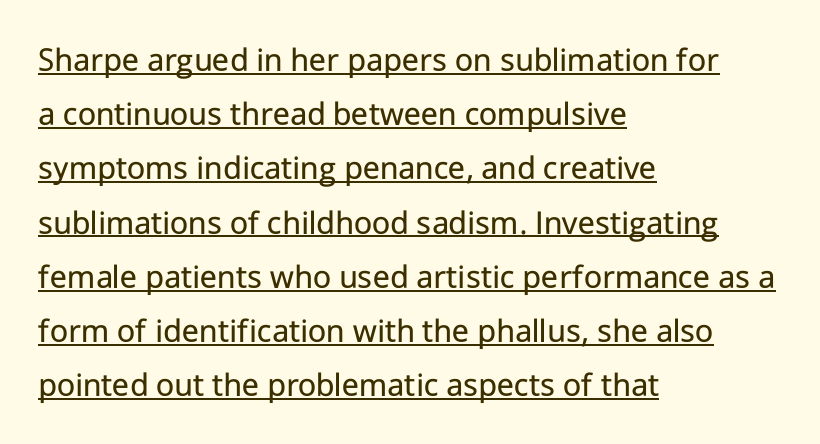
The image shows 35 px regular-weight sans-serif type, upright; set left-aligned, normal line spacing (1.55x), normal letter spacing, underlined; low stroke contrast and a medium x-height.
